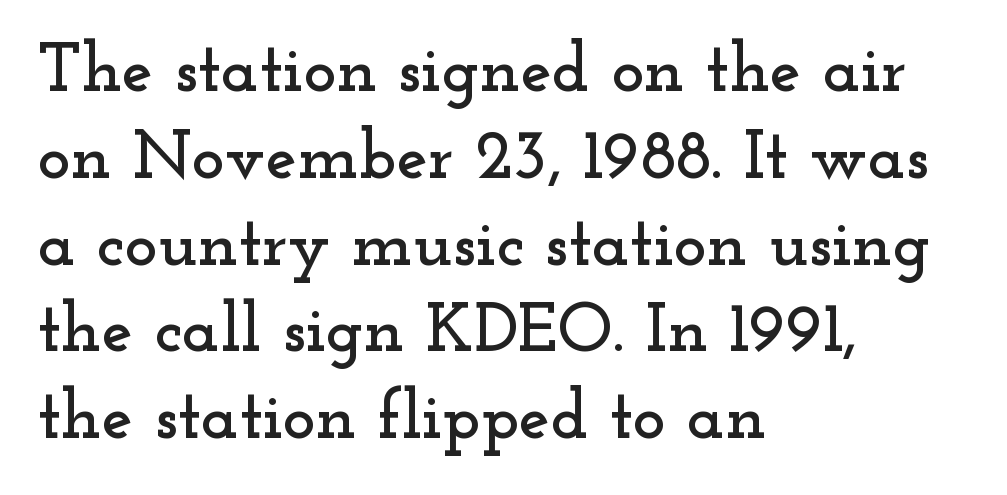
Q: Is the text italic (slanted)? A: No, it is upright.
Q: Is the typeface a serif or a sans-serif typeface? A: Serif.
Q: Is the text underlined? A: No.
Q: How is the paragraph aligned? A: Left-aligned.
Q: Is the spacing between letters normal or unusually wide? A: Normal.
Q: Width (condensed, normal, or wide)? A: Wide.
Q: Stroke contrast? A: Low.
Q: x-height? A: Small.
Q: Monospaced? A: No.
